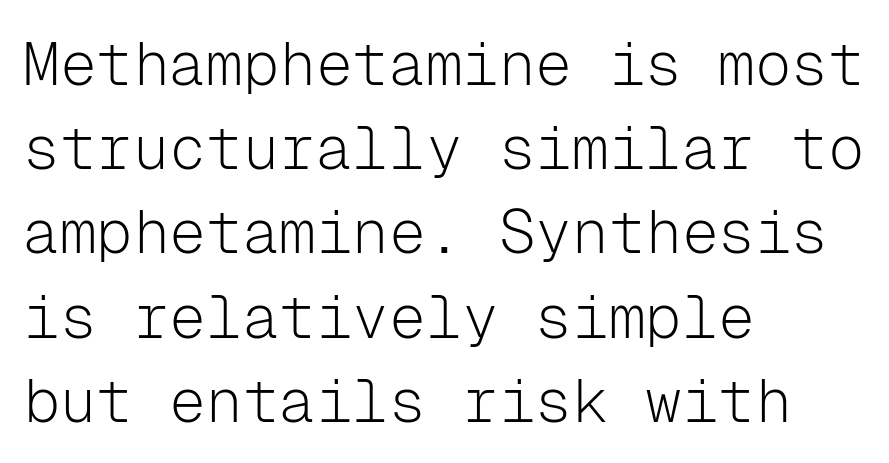
The typesetting does not lean heavy: it is not bold. The rendering uses typewriter-style spacing with identical character cells. Look at the tracking — it's just the regular setting, nothing added. The space directly below the letters is spotless.
